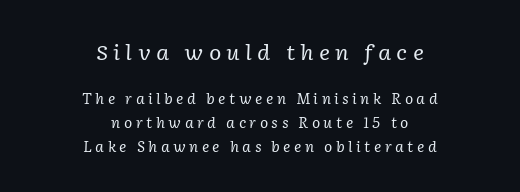
Slant detected: the letters are inclined. The lines in this sample share a center point and differ in where they start and stop. Reading down the column, the eye jumps a familiar distance to each next line. Anything drawn beneath the words? Only blank space.
